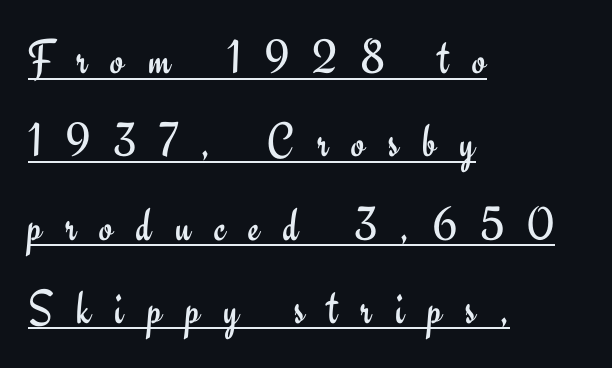
{"serif": "no", "bold": "no", "weight": "regular", "width": "normal", "stroke_contrast": "low", "x_height": "small", "monospaced": "no", "underline": "yes", "align": "left", "line_spacing": "normal", "line_spacing_ratio": 1.7, "letter_spacing": "wide", "letter_spacing_em": 0.48, "glyph_px": 49}
